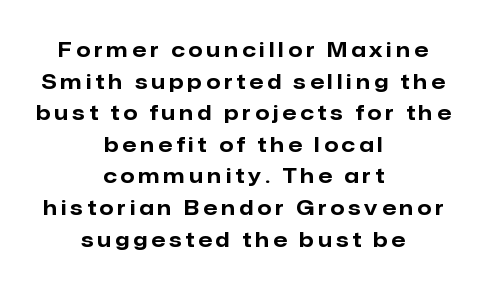
Q: Is the text bold? A: Yes.
Q: Is the text italic (slanted)? A: No, it is upright.
Q: Is the text underlined? A: No.
Q: How is the paragraph aligned? A: Centered.
Q: Is the spacing between letters normal or unusually wide? A: Unusually wide.
Q: Is the spacing between lines tight, normal or loose? A: Normal.
